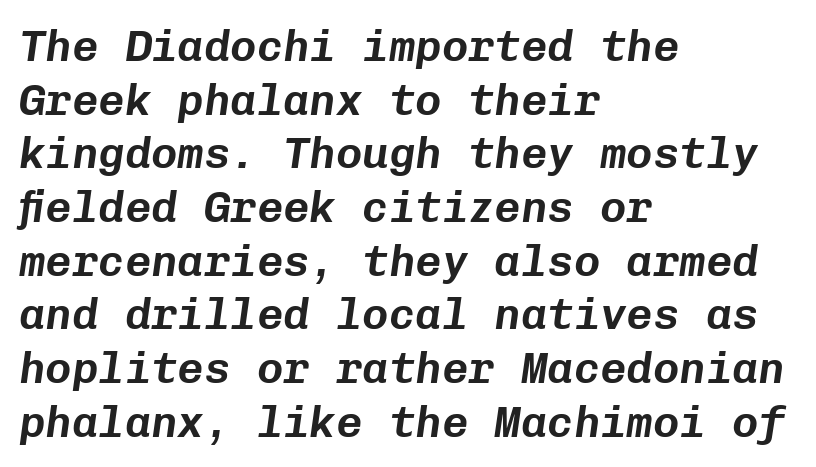
This rendering uses left alignment, leaving the right contour irregular. You could count columns in this text — the font is strictly monospaced. Check under the words: just untouched page. Slant detected: the letters are inclined. How are the letters spaced? Ordinarily, with no added tracking.
